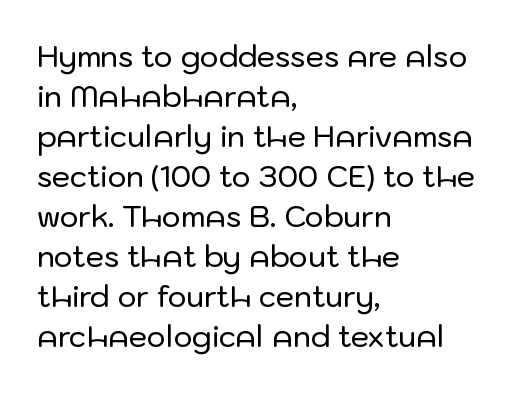
Descenders are the only things crossing below the line. The passage shown is typed in a proportional face where columns would drift. The horizontal fit of the characters is conventional and even. This rendering uses left alignment, leaving the right contour irregular. Regarding leading, the lines here are spaced in the standard way.
